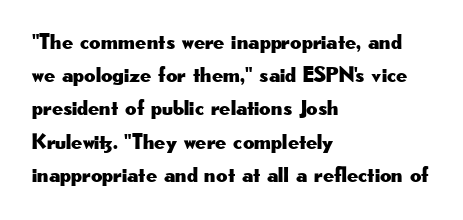
{"italic": "no", "underline": "no", "align": "left", "line_spacing": "normal", "line_spacing_ratio": 1.51, "letter_spacing": "normal", "letter_spacing_em": 0.0, "glyph_px": 22}
